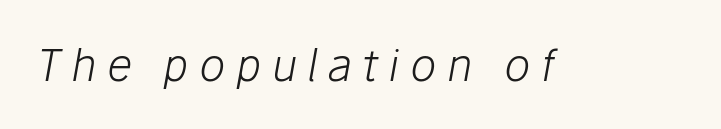
{"italic": "yes", "lean": "right", "slant_degrees": 10, "bold": "no", "weight": "light", "width": "normal", "stroke_contrast": "low", "x_height": "medium", "monospaced": "no", "underline": "no", "letter_spacing": "wide", "letter_spacing_em": 0.23, "glyph_px": 44}
